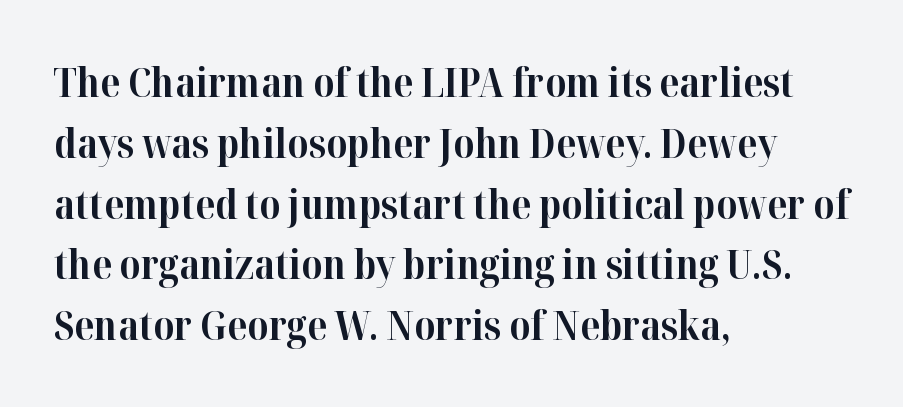
{"serif": "yes", "italic": "no", "bold": "yes", "weight": "bold", "width": "normal", "stroke_contrast": "high", "x_height": "medium", "monospaced": "no", "underline": "no", "align": "left", "line_spacing": "normal", "line_spacing_ratio": 1.52, "letter_spacing": "normal", "letter_spacing_em": 0.0, "glyph_px": 40}
